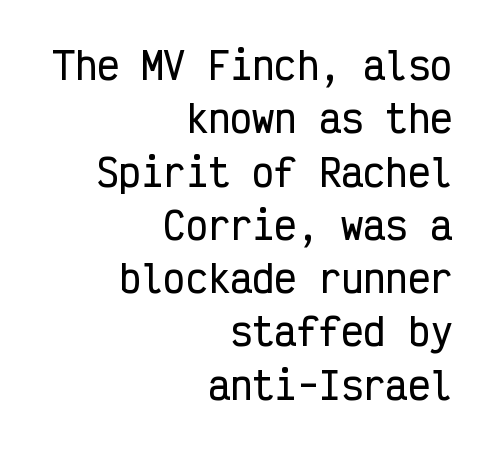
Q: Is the text italic (slanted)? A: No, it is upright.
Q: Is the typeface a serif or a sans-serif typeface? A: Sans-serif.
Q: Is the text underlined? A: No.
Q: How is the paragraph aligned? A: Right-aligned.
Q: Is the spacing between letters normal or unusually wide? A: Normal.
Q: Is the spacing between lines tight, normal or loose? A: Normal.
Q: Width (condensed, normal, or wide)? A: Condensed.
Q: Stroke contrast? A: Low.
Q: x-height? A: Medium.
Q: Monospaced? A: Yes.
